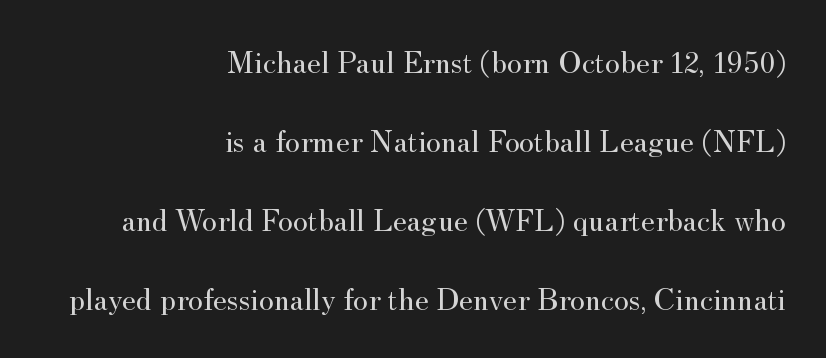
The image shows 32 px regular-weight serif type, upright; set right-aligned, loose line spacing (2.47x), normal letter spacing, not underlined; medium stroke contrast and a small x-height.
